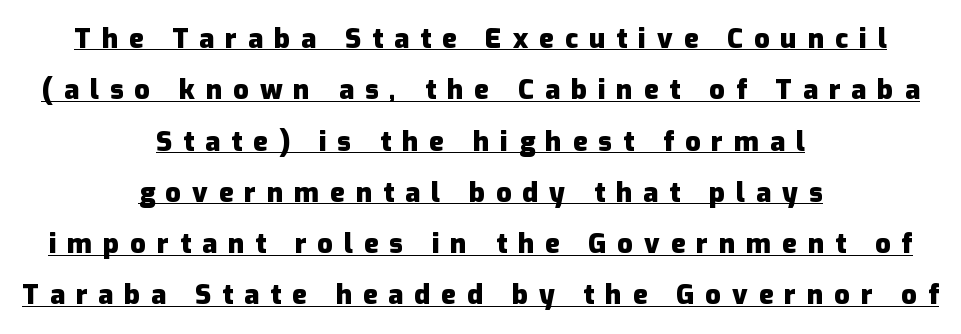
Q: Is the text bold? A: Yes.
Q: Is the text italic (slanted)? A: No, it is upright.
Q: Is the text underlined? A: Yes.
Q: How is the paragraph aligned? A: Centered.
Q: Is the spacing between letters normal or unusually wide? A: Unusually wide.
Q: Is the spacing between lines tight, normal or loose? A: Loose.
